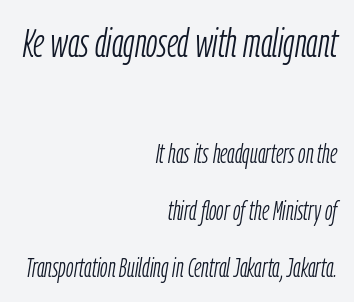
Q: Is the text bold? A: No.
Q: Is the text italic (slanted)? A: Yes, it leans right by about 9 degrees.
Q: Is the text underlined? A: No.
Q: How is the paragraph aligned? A: Right-aligned.
Q: Is the spacing between letters normal or unusually wide? A: Normal.
Q: Is the spacing between lines tight, normal or loose? A: Loose.
Q: Which block of text is set in a larger size, the first (top) or the second (bottom)? A: The first (top) one.
Q: Width (condensed, normal, or wide)? A: Condensed.
Q: Stroke contrast? A: Low.
Q: x-height? A: Medium.
Q: Monospaced? A: No.
